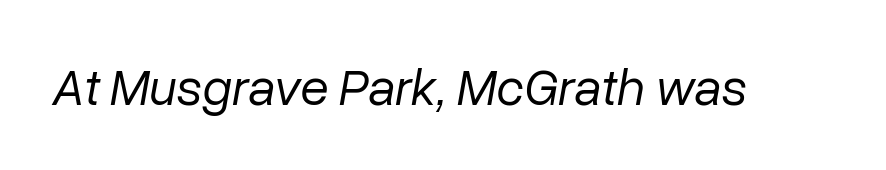
Stem width sits at or under what a default text font uses. Spacing between characters is what you'd get straight out of the box. The rendering uses natural spacing where letterforms have individual widths. Characters are canted at an angle relative to the baseline's perpendicular. Check the space under the baseline: it is left empty.
